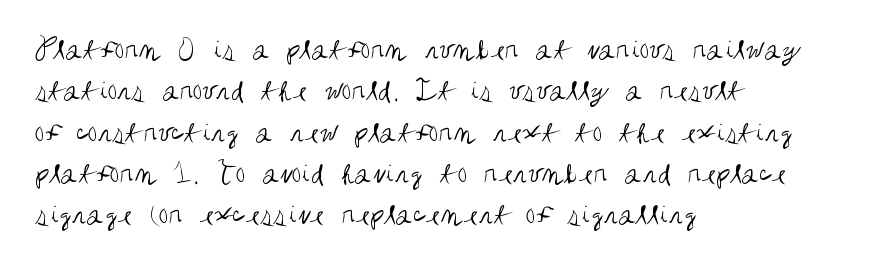
The image shows 32 px regular-weight, condensed sans-serif type; set left-aligned, normal line spacing (1.29x), normal letter spacing, not underlined; medium stroke contrast and a large x-height.
